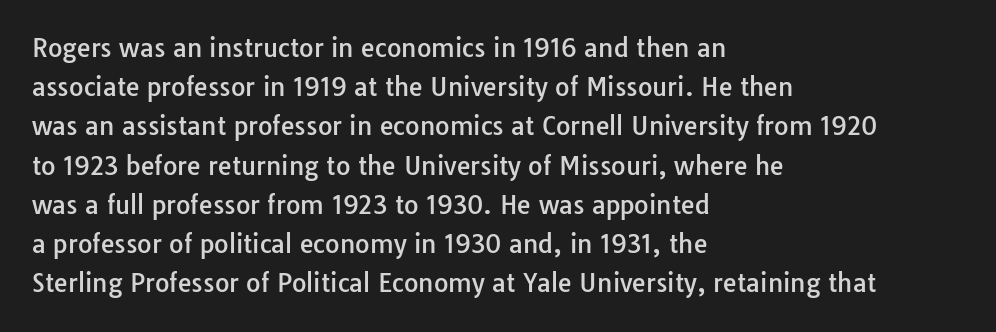
The foot of each line stays bare and open. Upright lettering throughout. Characters follow at the spacing the type designer built in. Line spacing here is normal.
